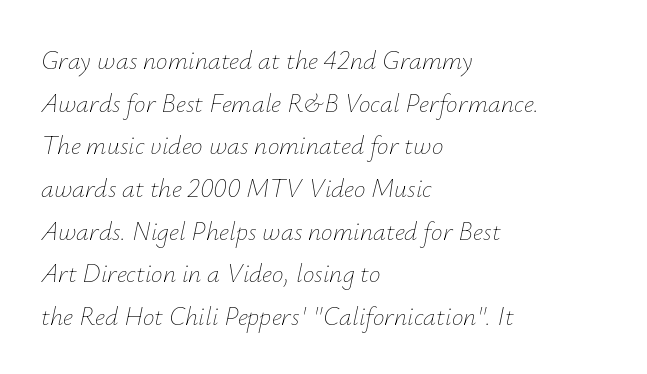
{"italic": "yes", "lean": "right", "slant_degrees": 12, "bold": "no", "underline": "no", "align": "left", "line_spacing": "normal", "line_spacing_ratio": 1.64, "letter_spacing": "normal", "letter_spacing_em": 0.0, "glyph_px": 26}
